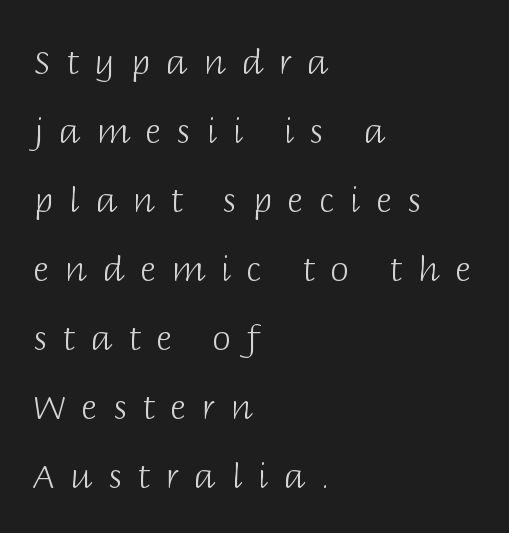
{"serif": "no", "italic": "no", "bold": "no", "weight": "light", "width": "normal", "stroke_contrast": "low", "x_height": "large", "monospaced": "no", "underline": "no", "align": "left", "line_spacing": "loose", "line_spacing_ratio": 2.03, "letter_spacing": "wide", "letter_spacing_em": 0.46, "glyph_px": 34}
